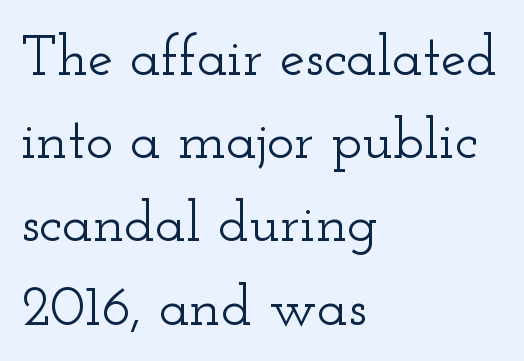
The image shows 57 px wide serif type, upright; set left-aligned, normal line spacing (1.46x), normal letter spacing, not underlined; low stroke contrast and a small x-height.
